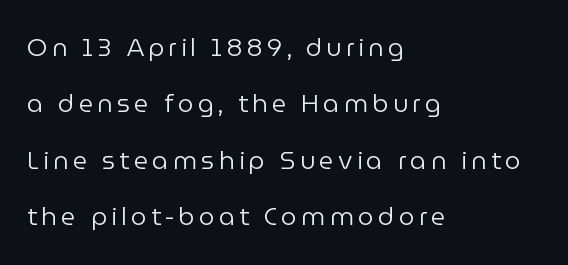
{"italic": "no", "bold": "no", "underline": "no", "align": "left", "line_spacing": "loose", "line_spacing_ratio": 2.26, "glyph_px": 25}
